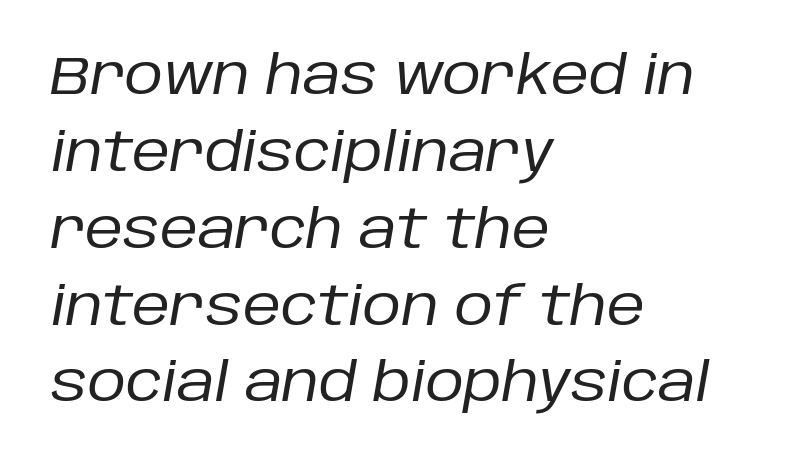
Q: Is the text bold? A: No.
Q: Is the text italic (slanted)? A: Yes, it leans right by about 10 degrees.
Q: Is the text underlined? A: No.
Q: How is the paragraph aligned? A: Left-aligned.
Q: Is the spacing between letters normal or unusually wide? A: Normal.
Q: Is the spacing between lines tight, normal or loose? A: Normal.
Q: Width (condensed, normal, or wide)? A: Normal.
Q: Stroke contrast? A: Low.
Q: x-height? A: Large.
Q: Monospaced? A: No.
